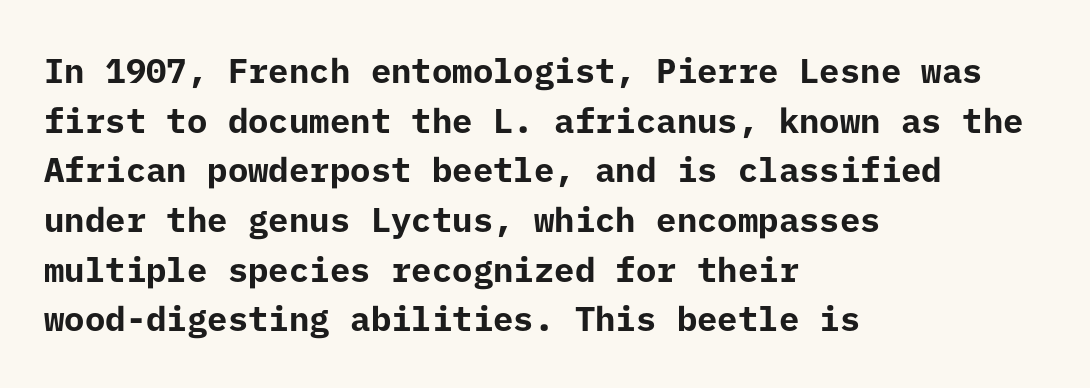
{"serif": "no", "italic": "no", "bold": "yes", "weight": "bold", "width": "normal", "stroke_contrast": "low", "x_height": "medium", "underline": "no", "align": "left", "line_spacing": "normal", "line_spacing_ratio": 1.46, "letter_spacing": "normal", "letter_spacing_em": 0.0, "glyph_px": 34}
